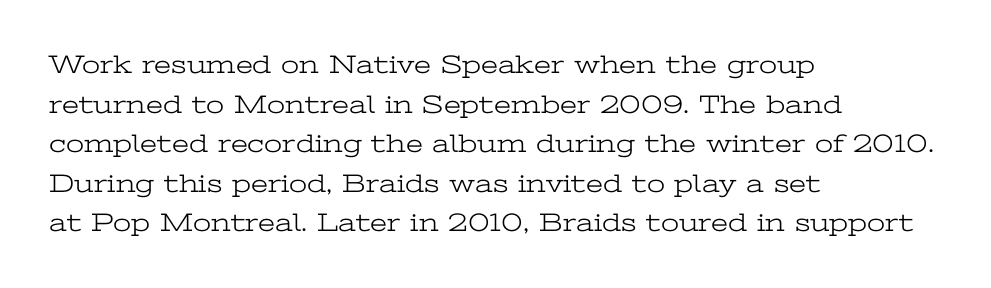
Q: Is the text bold? A: No.
Q: Is the text italic (slanted)? A: No, it is upright.
Q: Is the text underlined? A: No.
Q: How is the paragraph aligned? A: Left-aligned.
Q: Is the spacing between letters normal or unusually wide? A: Normal.
Q: Is the spacing between lines tight, normal or loose? A: Normal.
